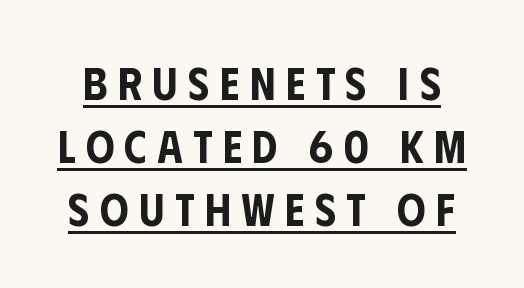
The passage shown is typed in a proportional face where columns would drift. The letterforms stand isolated, each surrounded by extra space. Does the lettering tilt? It doesn't — this is upright. Somebody hit Ctrl+U on this one — the words are underlined. This is sans-serif lettering, the kind often seen on screens and signage. Is there much room between lines? A standard amount, neither cramped nor airy.
